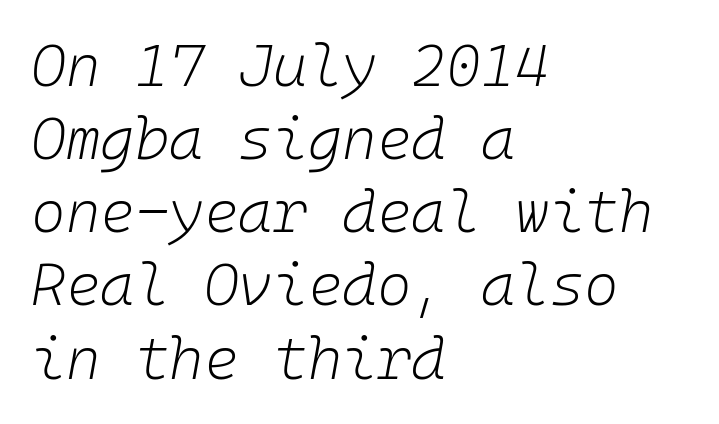
{"italic": "yes", "lean": "right", "slant_degrees": 10, "bold": "no", "weight": "light", "width": "normal", "stroke_contrast": "low", "x_height": "medium", "underline": "no", "align": "left", "line_spacing_ratio": 1.24, "letter_spacing": "normal", "letter_spacing_em": 0.0, "glyph_px": 59}
